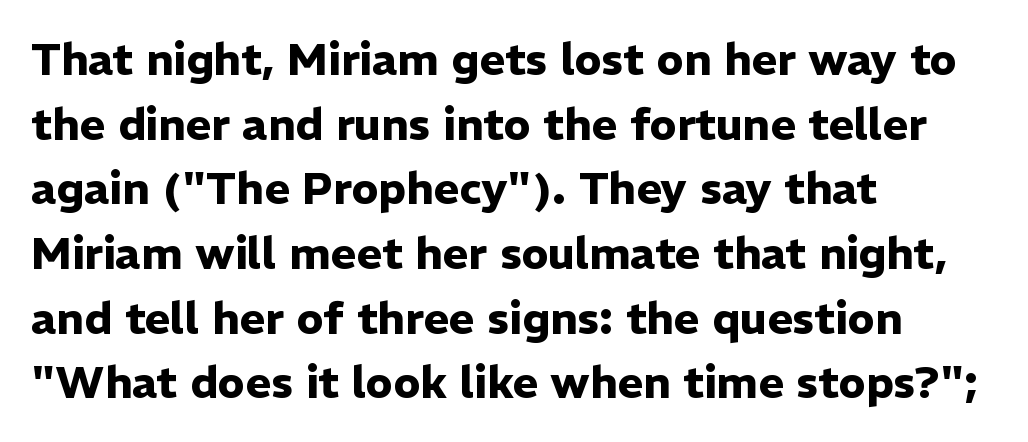
The glyphs have the mass of a bold cut. A normal amount of white space separates one row of letters from the next. These lines are rendered in a variable-pitch font. Short and long lines alike share a common starting point at left. The gap between lines stays unmarked.
